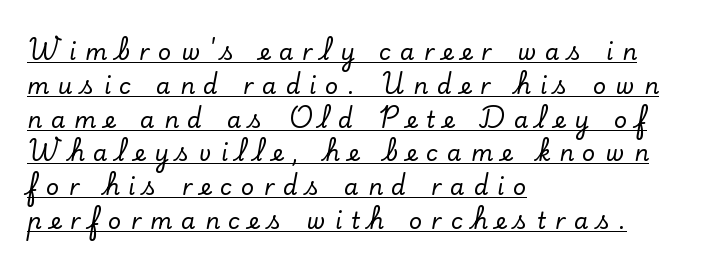
The image shows 23 px text type; set left-aligned, normal line spacing (1.47x), unusually wide letter spacing (+0.39 em), underlined.
